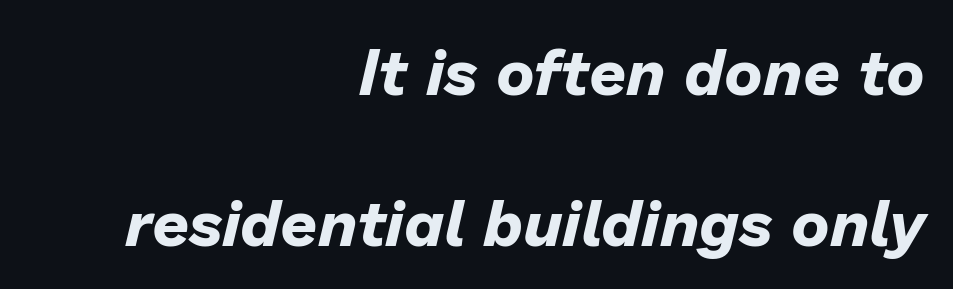
Q: Is the text bold? A: Yes.
Q: Is the text italic (slanted)? A: Yes, it leans right by about 13 degrees.
Q: Is the text underlined? A: No.
Q: How is the paragraph aligned? A: Right-aligned.
Q: Is the spacing between letters normal or unusually wide? A: Normal.
Q: Is the spacing between lines tight, normal or loose? A: Loose.
Q: Width (condensed, normal, or wide)? A: Normal.
Q: Stroke contrast? A: Low.
Q: x-height? A: Medium.
Q: Monospaced? A: No.
